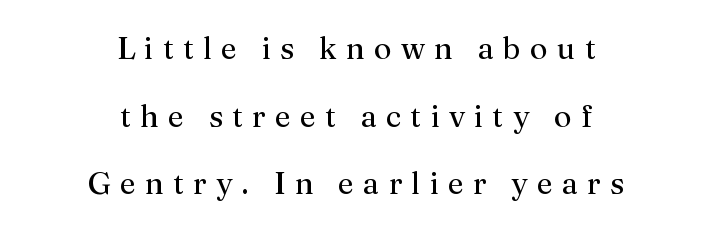
{"serif": "yes", "italic": "no", "bold": "no", "weight": "regular", "width": "normal", "stroke_contrast": "medium", "x_height": "medium", "monospaced": "no", "underline": "no", "align": "center", "line_spacing": "loose", "line_spacing_ratio": 2.18, "letter_spacing": "wide", "letter_spacing_em": 0.3, "glyph_px": 31}
